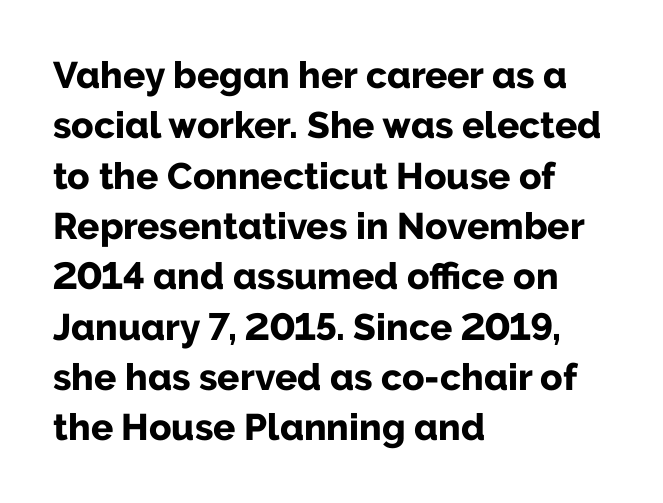
Q: Is the text bold? A: Yes.
Q: Is the text italic (slanted)? A: No, it is upright.
Q: Is the typeface a serif or a sans-serif typeface? A: Sans-serif.
Q: Is the text underlined? A: No.
Q: How is the paragraph aligned? A: Left-aligned.
Q: Is the spacing between letters normal or unusually wide? A: Normal.
Q: Is the spacing between lines tight, normal or loose? A: Normal.
Q: Width (condensed, normal, or wide)? A: Normal.
Q: Stroke contrast? A: Low.
Q: x-height? A: Medium.
Q: Monospaced? A: No.
